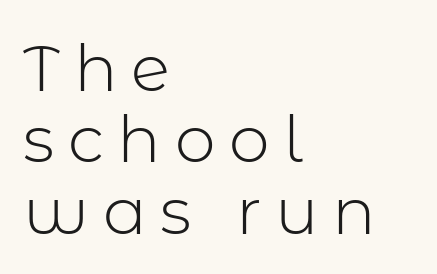
The image shows 65 px light sans-serif type, upright; set left-aligned, tight line spacing (1.1x), unusually wide letter spacing (+0.21 em), not underlined; low stroke contrast and a medium x-height.
